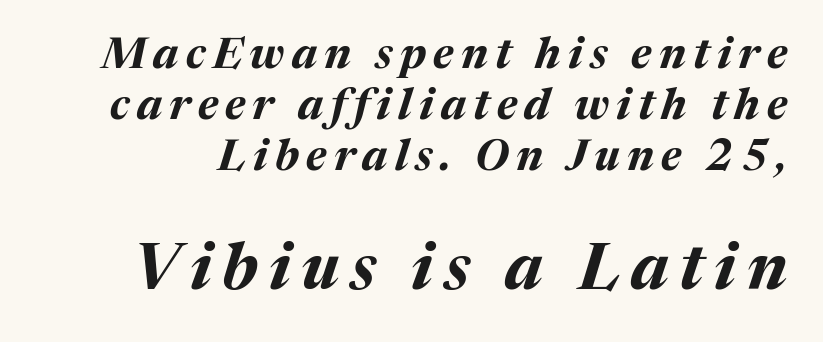
Q: Is the text bold? A: Yes.
Q: Is the text italic (slanted)? A: Yes, it leans right by about 17 degrees.
Q: Is the text underlined? A: No.
Q: Which block of text is set in a larger size, the first (top) or the second (bottom)? A: The second (bottom) one.
Q: Width (condensed, normal, or wide)? A: Normal.
Q: Stroke contrast? A: Medium.
Q: x-height? A: Medium.
Q: Monospaced? A: No.
